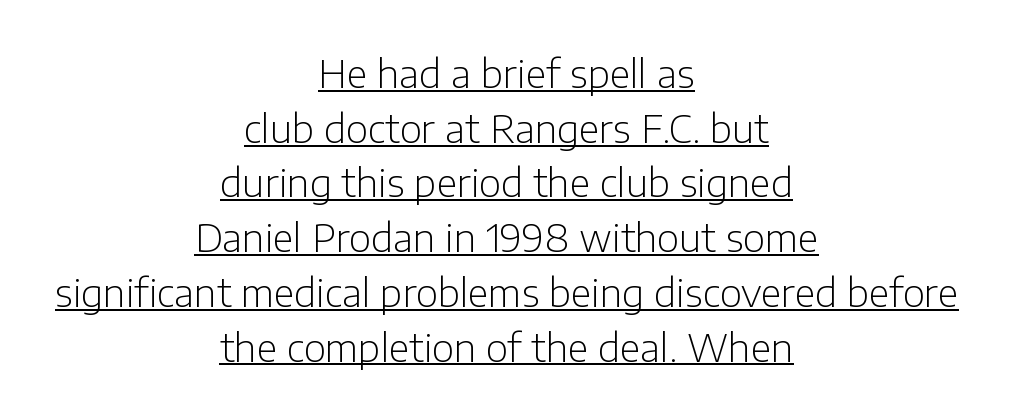
Q: Is the text bold? A: No.
Q: Is the text italic (slanted)? A: No, it is upright.
Q: Is the typeface a serif or a sans-serif typeface? A: Sans-serif.
Q: Is the text underlined? A: Yes.
Q: How is the paragraph aligned? A: Centered.
Q: Is the spacing between letters normal or unusually wide? A: Normal.
Q: Is the spacing between lines tight, normal or loose? A: Normal.
Q: Width (condensed, normal, or wide)? A: Normal.
Q: Stroke contrast? A: Low.
Q: x-height? A: Medium.
Q: Monospaced? A: No.
